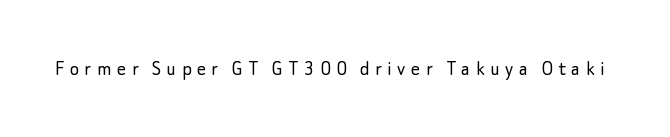
Vertical strokes here are truly vertical. The words here are not underlined. Glyph-to-glyph distance is far greater than everyday printed text. Letters have the restrained weight of plain body copy at most.
